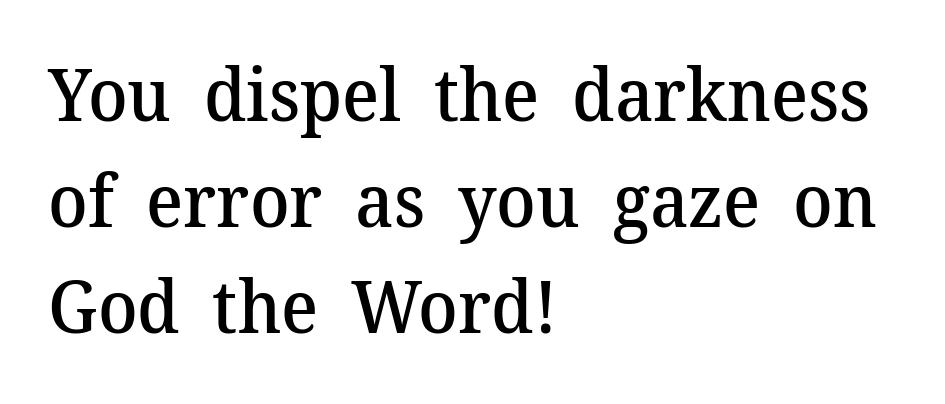
The image shows 73 px semibold serif type, upright; set left-aligned, normal line spacing (1.45x), normal letter spacing, not underlined; medium stroke contrast and a medium x-height.
